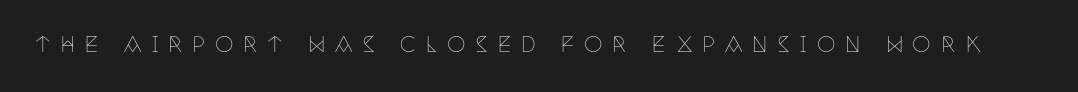
Q: Is the text bold? A: No.
Q: Is the text italic (slanted)? A: No, it is upright.
Q: Is the text underlined? A: No.
Q: Is the spacing between letters normal or unusually wide? A: Unusually wide.
